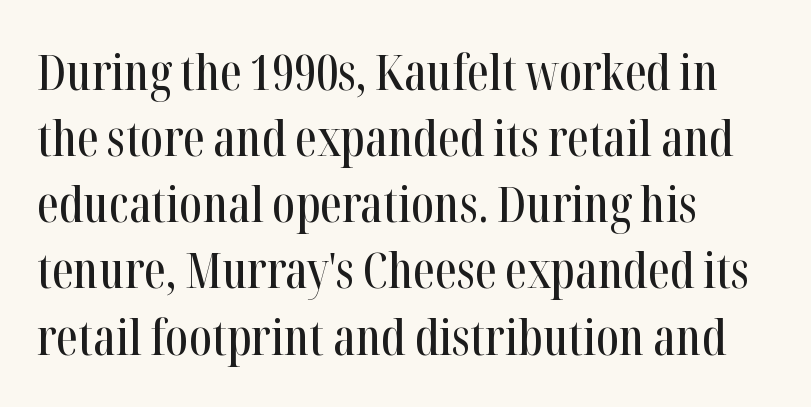
The image shows 49 px condensed serif type, upright; set left-aligned, normal line spacing (1.35x), normal letter spacing, not underlined; high stroke contrast and a medium x-height.
